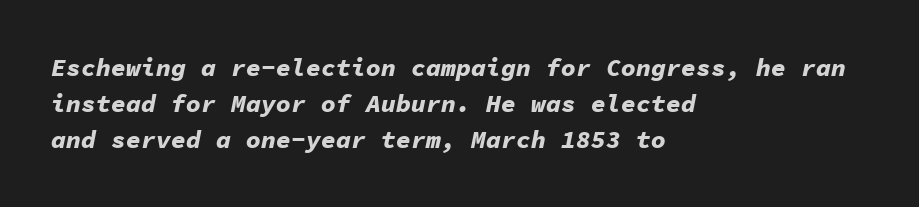
{"italic": "yes", "lean": "right", "slant_degrees": 11, "bold": "yes", "underline": "no", "align": "left", "line_spacing": "normal", "line_spacing_ratio": 1.45, "letter_spacing": "normal", "letter_spacing_em": 0.0, "glyph_px": 25}
